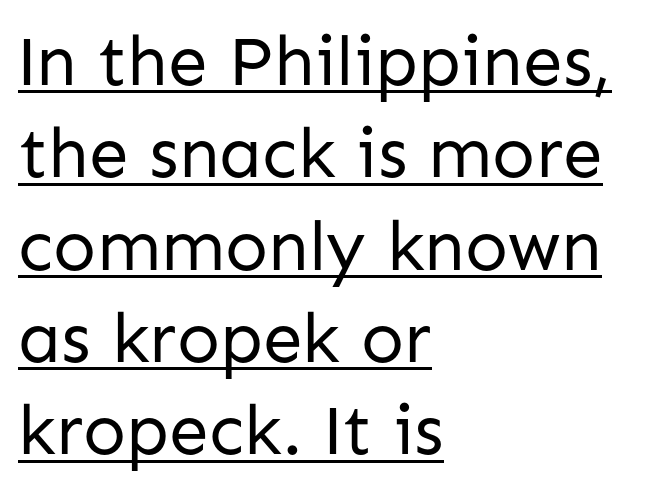
{"serif": "no", "italic": "no", "bold": "no", "weight": "regular", "width": "normal", "stroke_contrast": "low", "x_height": "medium", "monospaced": "no", "underline": "yes", "align": "left", "line_spacing": "normal", "line_spacing_ratio": 1.3, "letter_spacing": "normal", "letter_spacing_em": 0.0, "glyph_px": 71}
